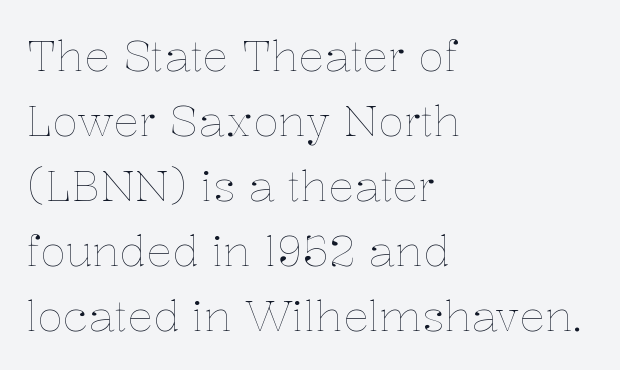
Q: Is the text bold? A: No.
Q: Is the text italic (slanted)? A: No, it is upright.
Q: Is the text underlined? A: No.
Q: How is the paragraph aligned? A: Left-aligned.
Q: Is the spacing between letters normal or unusually wide? A: Normal.
Q: Is the spacing between lines tight, normal or loose? A: Normal.
Q: Width (condensed, normal, or wide)? A: Normal.
Q: Stroke contrast? A: Low.
Q: x-height? A: Medium.
Q: Monospaced? A: No.
